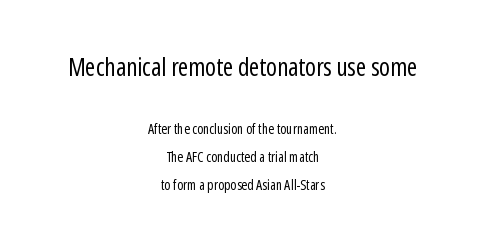
The image shows 25 px text type, upright; set centered, loose line spacing (2.0x), normal letter spacing, not underlined; the first (top) block is 1.79x larger.
